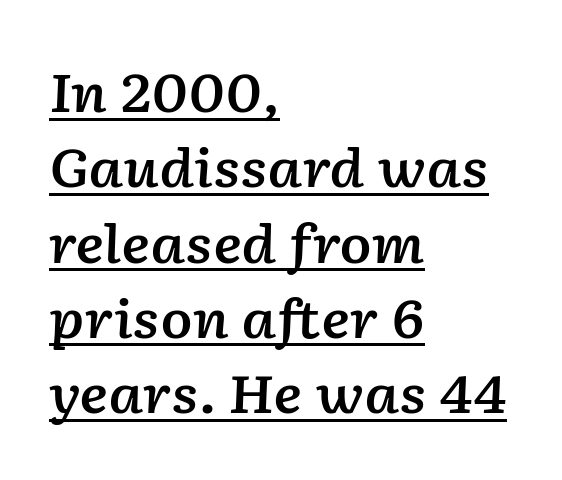
The image shows 53 px semibold type, italic (leaning right); set left-aligned, normal line spacing (1.42x), normal letter spacing, underlined; low stroke contrast and a medium x-height.
